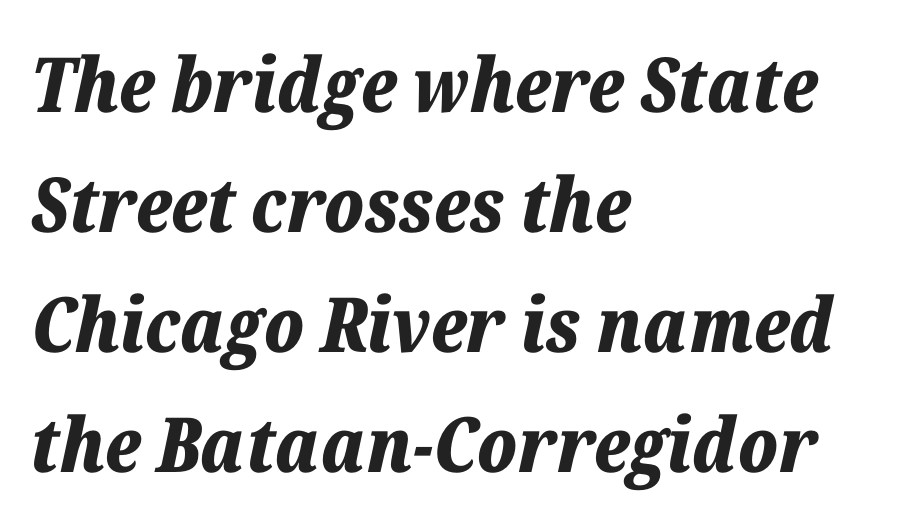
The image shows 76 px bold type, italic (leaning right); set left-aligned, normal line spacing (1.58x), normal letter spacing, not underlined; low stroke contrast and a medium x-height.
